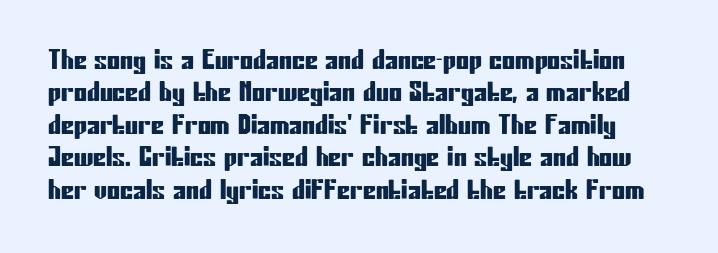
Q: Is the text italic (slanted)? A: No, it is upright.
Q: Is the text underlined? A: No.
Q: Is the spacing between letters normal or unusually wide? A: Normal.
Q: Is the spacing between lines tight, normal or loose? A: Normal.
